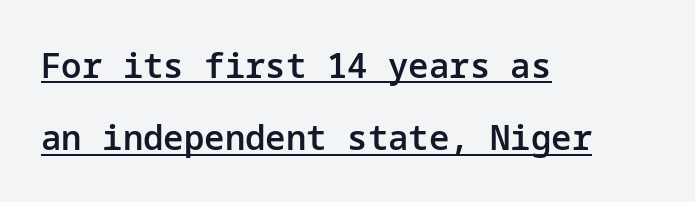
{"serif": "no", "italic": "no", "bold": "semi", "weight": "semibold", "width": "normal", "stroke_contrast": "low", "x_height": "medium", "underline": "yes", "align": "left", "line_spacing": "loose", "line_spacing_ratio": 2.13, "letter_spacing": "normal", "letter_spacing_em": 0.0, "glyph_px": 34}
